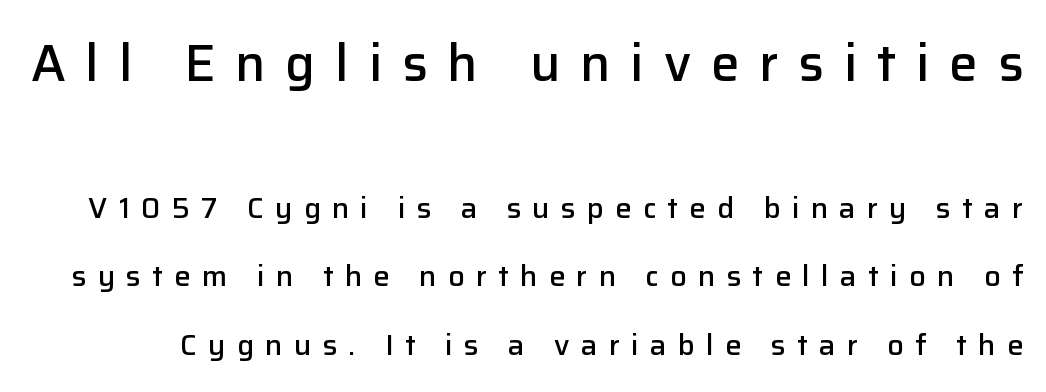
{"serif": "no", "italic": "no", "bold": "semi", "weight": "semibold", "width": "normal", "stroke_contrast": "low", "x_height": "medium", "monospaced": "no", "underline": "no", "line_spacing": "loose", "line_spacing_ratio": 2.37, "letter_spacing": "wide", "letter_spacing_em": 0.39, "larger_block": "first", "size_ratio": 1.76, "glyph_px": 51}
